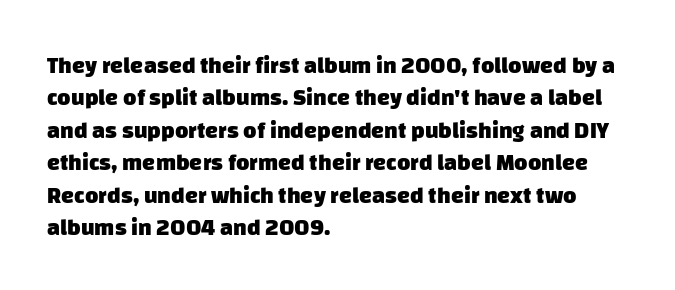
Teacher's note: observe the even left margin — that is flush-left alignment. This is heavy type, rendered in bold. Compared with typical body copy, the letter spacing here is the same. Is there much room between lines? A standard amount, neither cramped nor airy. Lines of text with bare space underneath.
